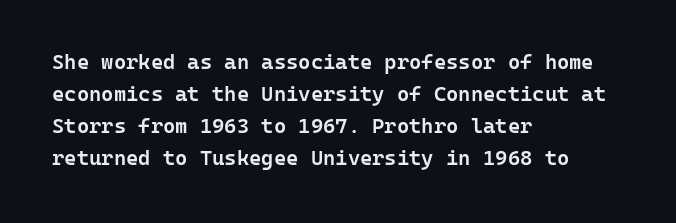
Q: Is the text bold? A: Semi-bold.
Q: Is the text italic (slanted)? A: No, it is upright.
Q: Is the text underlined? A: No.
Q: How is the paragraph aligned? A: Left-aligned.
Q: Is the spacing between letters normal or unusually wide? A: Normal.
Q: Is the spacing between lines tight, normal or loose? A: Normal.
